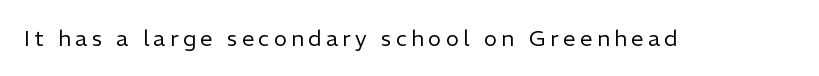
{"italic": "no", "bold": "no", "underline": "no", "letter_spacing": "wide", "letter_spacing_em": 0.2, "glyph_px": 22}
